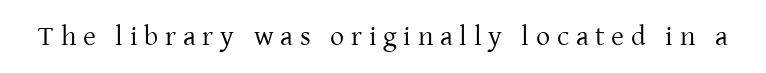
Q: Is the text bold? A: No.
Q: Is the text italic (slanted)? A: No, it is upright.
Q: Is the typeface a serif or a sans-serif typeface? A: Serif.
Q: Is the text underlined? A: No.
Q: Is the spacing between letters normal or unusually wide? A: Unusually wide.
Q: Width (condensed, normal, or wide)? A: Normal.
Q: Stroke contrast? A: Low.
Q: x-height? A: Medium.
Q: Monospaced? A: No.
